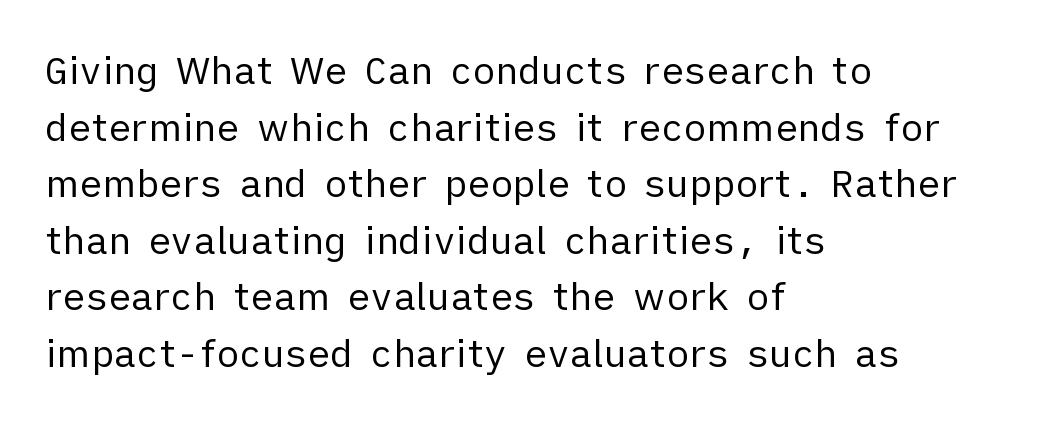
Q: Is the text bold? A: No.
Q: Is the text italic (slanted)? A: No, it is upright.
Q: Is the typeface a serif or a sans-serif typeface? A: Sans-serif.
Q: Is the text underlined? A: No.
Q: How is the paragraph aligned? A: Left-aligned.
Q: Is the spacing between letters normal or unusually wide? A: Normal.
Q: Is the spacing between lines tight, normal or loose? A: Normal.
Q: Width (condensed, normal, or wide)? A: Normal.
Q: Stroke contrast? A: Low.
Q: x-height? A: Medium.
Q: Monospaced? A: No.
